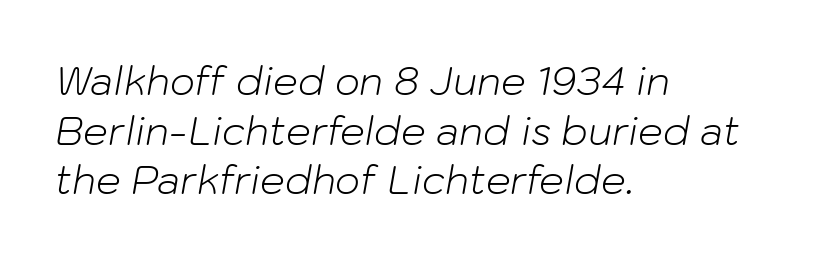
Q: Is the text bold? A: No.
Q: Is the text italic (slanted)? A: Yes, it leans right by about 10 degrees.
Q: Is the text underlined? A: No.
Q: How is the paragraph aligned? A: Left-aligned.
Q: Is the spacing between letters normal or unusually wide? A: Normal.
Q: Is the spacing between lines tight, normal or loose? A: Normal.
Q: Width (condensed, normal, or wide)? A: Normal.
Q: Stroke contrast? A: Low.
Q: x-height? A: Medium.
Q: Monospaced? A: No.
